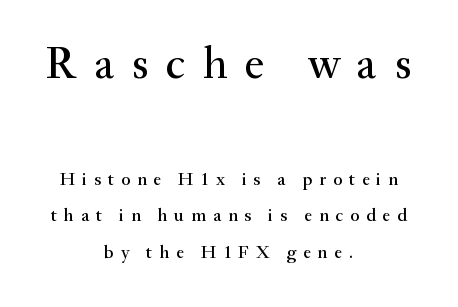
Loose tracking; the words dissolve into strings of separated letters. Interline gaps are noticeably wide in this sample. Quick note: not italic, upright. The letters carry serifs — small finishing strokes at the ends of their stems. A student would call this center alignment; a typographer would say set centered. The rendering shrinks the type as you move from the upper chunk to the lower.
